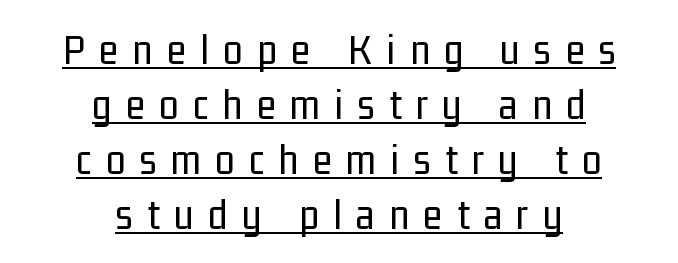
Q: Is the text bold? A: No.
Q: Is the text italic (slanted)? A: No, it is upright.
Q: Is the typeface a serif or a sans-serif typeface? A: Sans-serif.
Q: Is the text underlined? A: Yes.
Q: How is the paragraph aligned? A: Centered.
Q: Is the spacing between letters normal or unusually wide? A: Unusually wide.
Q: Is the spacing between lines tight, normal or loose? A: Normal.
Q: Width (condensed, normal, or wide)? A: Condensed.
Q: Stroke contrast? A: Low.
Q: x-height? A: Medium.
Q: Monospaced? A: No.
